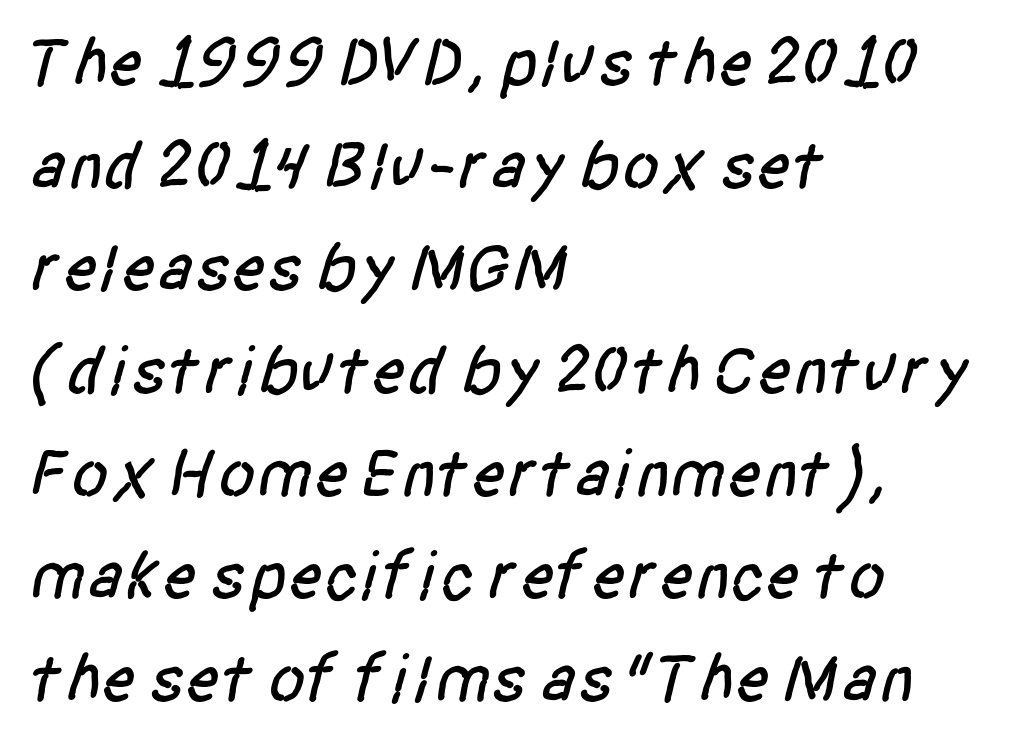
Q: Is the typeface a serif or a sans-serif typeface? A: Sans-serif.
Q: Is the text underlined? A: No.
Q: How is the paragraph aligned? A: Left-aligned.
Q: Is the spacing between letters normal or unusually wide? A: Normal.
Q: Is the spacing between lines tight, normal or loose? A: Normal.
Q: Width (condensed, normal, or wide)? A: Condensed.
Q: Stroke contrast? A: Low.
Q: x-height? A: Large.
Q: Monospaced? A: No.
